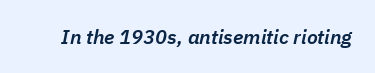
The image shows 20 px text type, italic (leaning right); set normal letter spacing, not underlined.
